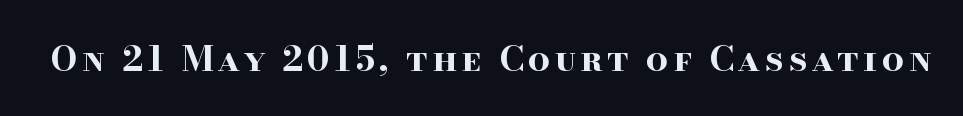
The image shows 35 px bold, wide serif type, upright; set not underlined; high stroke contrast and a small x-height.
